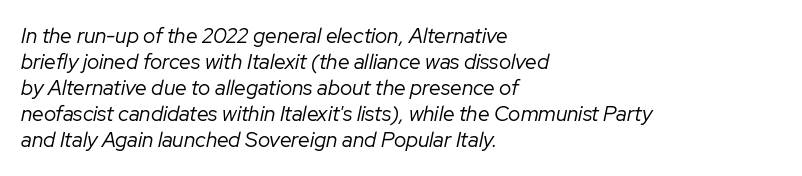
The font's italic variant was chosen for this text. Decoration check: the copy has no underline. The font sits on the lighter half of the weight spectrum, regular included. The ragged edge is on the right, which tells us the setting is flush left. The rendering keeps characters at their native spacing.
